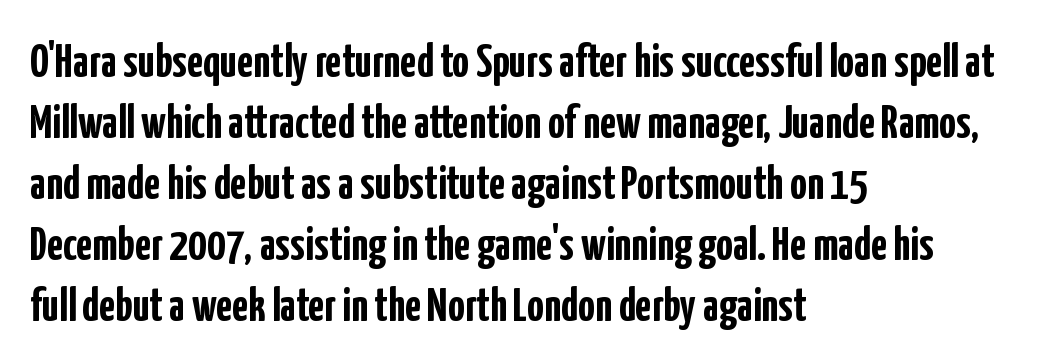
Chunky letters — that's bold for sure. Horizontal alignment here is leftward, the default for most running prose. Words float on clear page, feet unadorned. This is roman type, the default non-slanted kind.
